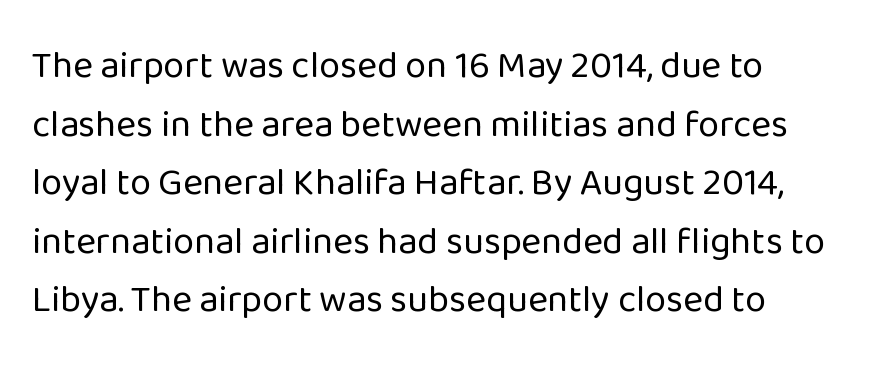
The image shows 38 px regular-weight sans-serif type, upright; set left-aligned, normal line spacing (1.54x), normal letter spacing, not underlined; low stroke contrast and a medium x-height.
